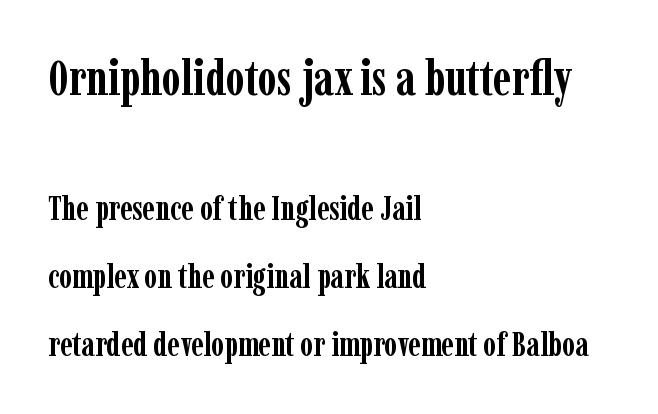
{"serif": "yes", "italic": "no", "bold": "yes", "weight": "semibold", "width": "condensed", "stroke_contrast": "low", "x_height": "medium", "monospaced": "no", "underline": "no", "align": "left", "line_spacing": "loose", "line_spacing_ratio": 2.06, "letter_spacing": "normal", "letter_spacing_em": 0.0, "larger_block": "first", "size_ratio": 1.48, "glyph_px": 49}
